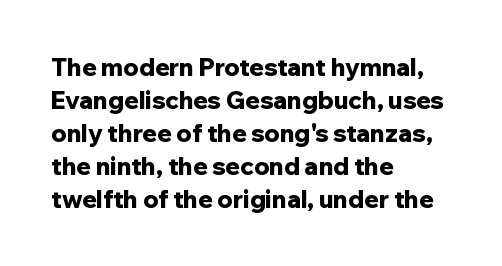
The image shows 24 px bold type, upright; set left-aligned, normal line spacing (1.37x), normal letter spacing, not underlined.
